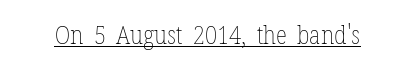
Q: Is the text bold? A: No.
Q: Is the text italic (slanted)? A: No, it is upright.
Q: Is the text underlined? A: Yes.
Q: Is the spacing between letters normal or unusually wide? A: Normal.
